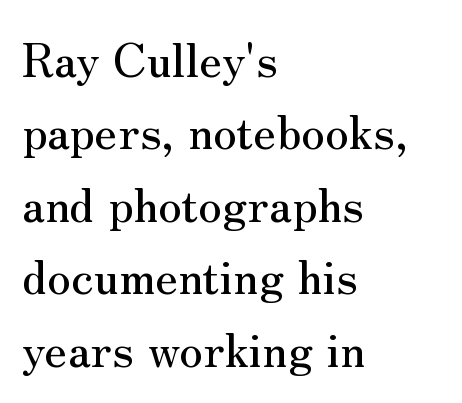
Q: Is the text italic (slanted)? A: No, it is upright.
Q: Is the typeface a serif or a sans-serif typeface? A: Serif.
Q: Is the text underlined? A: No.
Q: How is the paragraph aligned? A: Left-aligned.
Q: Is the spacing between letters normal or unusually wide? A: Normal.
Q: Is the spacing between lines tight, normal or loose? A: Normal.
Q: Width (condensed, normal, or wide)? A: Normal.
Q: Stroke contrast? A: Medium.
Q: x-height? A: Small.
Q: Monospaced? A: No.
